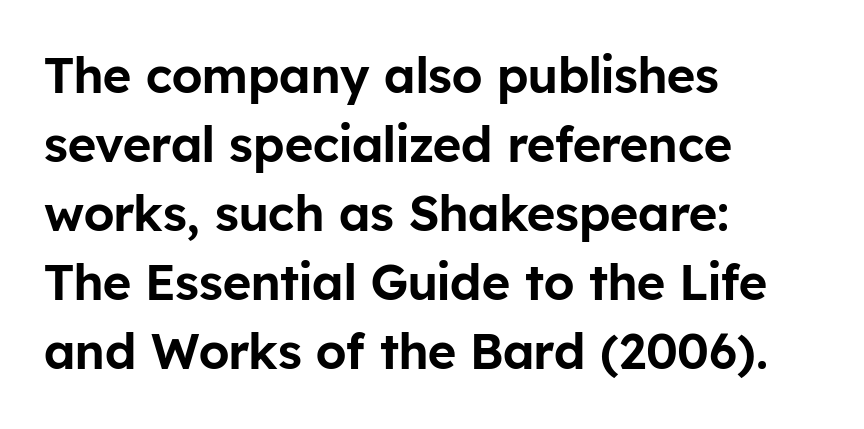
{"serif": "no", "italic": "no", "width": "normal", "stroke_contrast": "low", "x_height": "medium", "monospaced": "no", "underline": "no", "align": "left", "line_spacing": "normal", "line_spacing_ratio": 1.41, "letter_spacing": "normal", "letter_spacing_em": 0.0, "glyph_px": 49}
